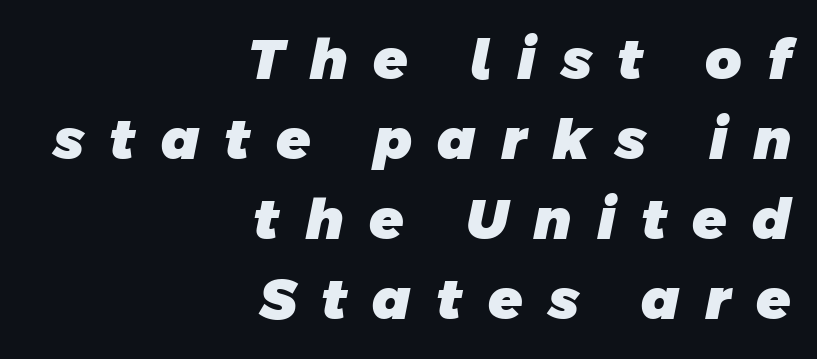
Notice how thick the strokes are: this is what a full bold looks like. Honestly, there is no underline to notice here at all. This is sans-serif lettering, the kind often seen on screens and signage. Each letter keeps its own natural width here, so spacing adapts to shape.
